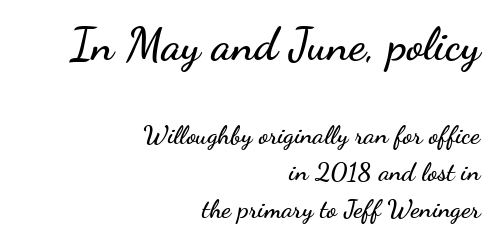
The image shows 46 px wide sans-serif type; set right-aligned, normal line spacing (1.43x), normal letter spacing, not underlined; the first (top) block is 1.77x larger; low stroke contrast and a small x-height.
